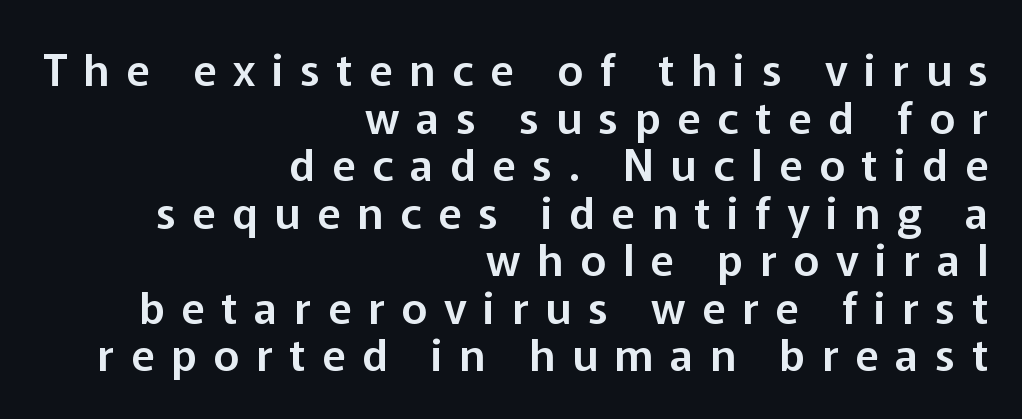
Q: Is the text italic (slanted)? A: No, it is upright.
Q: Is the typeface a serif or a sans-serif typeface? A: Sans-serif.
Q: Is the text underlined? A: No.
Q: How is the paragraph aligned? A: Right-aligned.
Q: Is the spacing between letters normal or unusually wide? A: Unusually wide.
Q: Is the spacing between lines tight, normal or loose? A: Tight.
Q: Width (condensed, normal, or wide)? A: Normal.
Q: Stroke contrast? A: Low.
Q: x-height? A: Medium.
Q: Monospaced? A: No.
